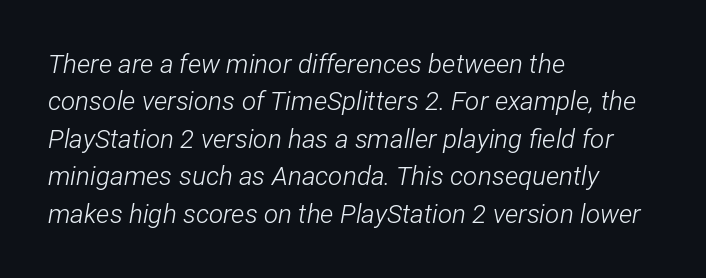
Regular leading. The passage is arranged the way most books set body copy — flush left. The passage shown leans; its letterforms are oblique. On a weight scale, this lands at 450 or below. Honestly, there is no underline to notice here at all.
